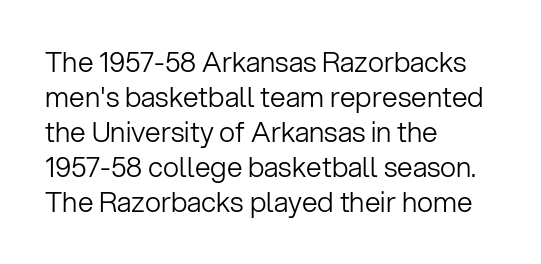
The vertical gap from one line to the next is medium. Each line starts at the same left margin while the right side varies. Anything drawn beneath the words? Only blank space. Look at the bottom of the vertical strokes: they stop flat, with no serifs. The letters stand upright; this is a roman face. Bold? No — there's no thickening of the strokes.
